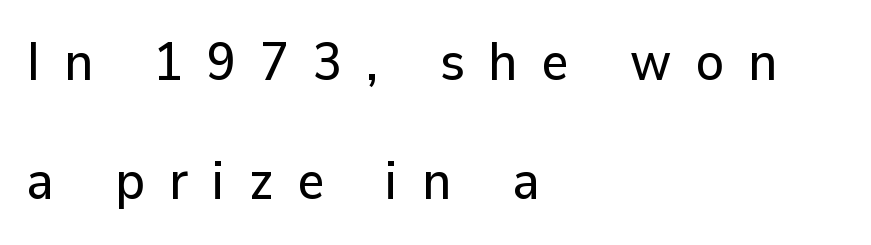
Q: Is the text italic (slanted)? A: No, it is upright.
Q: Is the typeface a serif or a sans-serif typeface? A: Sans-serif.
Q: Is the text underlined? A: No.
Q: How is the paragraph aligned? A: Left-aligned.
Q: Is the spacing between letters normal or unusually wide? A: Unusually wide.
Q: Is the spacing between lines tight, normal or loose? A: Loose.
Q: Width (condensed, normal, or wide)? A: Normal.
Q: Stroke contrast? A: Low.
Q: x-height? A: Medium.
Q: Monospaced? A: No.
